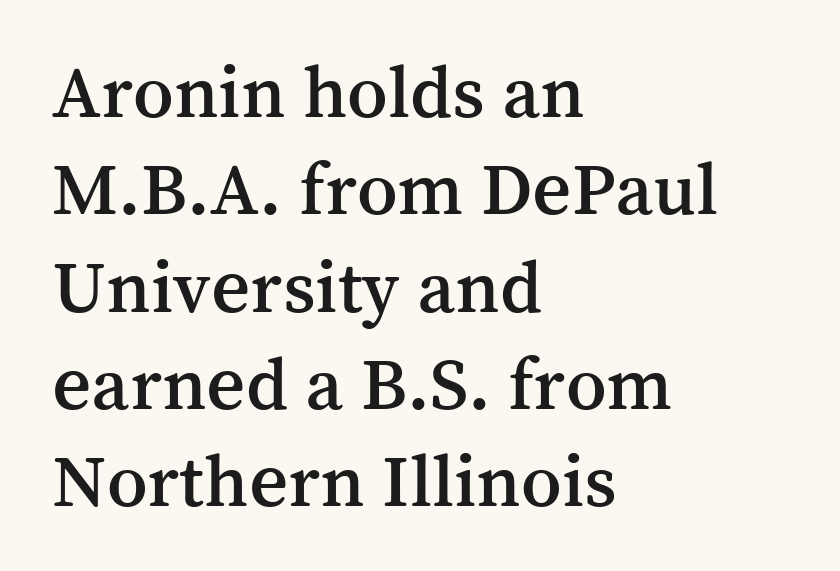
The space between consecutive lines is moderate. A clean baseline with only descenders dipping below it. The letters advance in unequal steps, a hallmark of proportional type. The lines in this sample share a left origin and differ only in where they stop.
